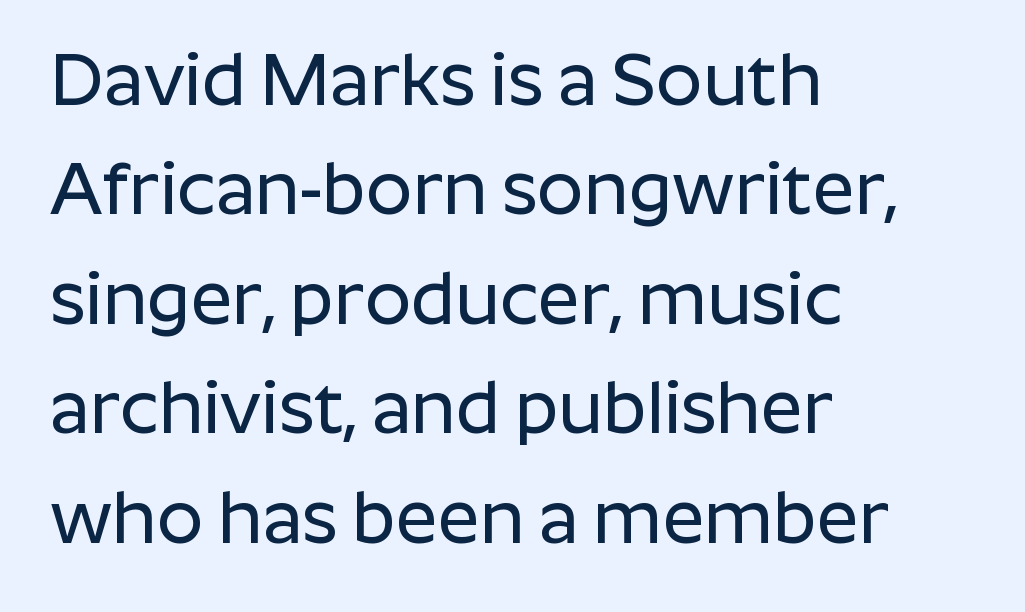
Q: Is the text italic (slanted)? A: No, it is upright.
Q: Is the typeface a serif or a sans-serif typeface? A: Sans-serif.
Q: Is the text underlined? A: No.
Q: How is the paragraph aligned? A: Left-aligned.
Q: Is the spacing between letters normal or unusually wide? A: Normal.
Q: Is the spacing between lines tight, normal or loose? A: Normal.
Q: Width (condensed, normal, or wide)? A: Normal.
Q: Stroke contrast? A: Low.
Q: x-height? A: Medium.
Q: Monospaced? A: No.
